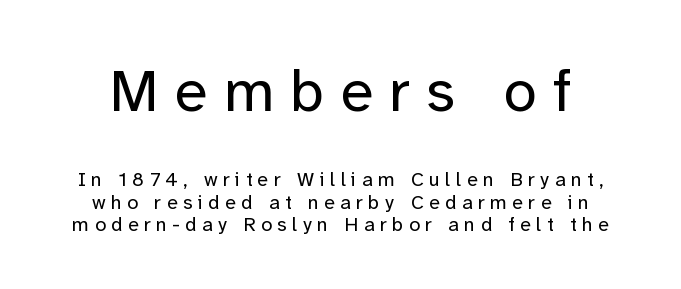
The image shows 60 px regular-weight sans-serif type, upright; set tight line spacing (1.12x), unusually wide letter spacing (+0.27 em), not underlined; the first (top) block is 3.0x larger; low stroke contrast and a medium x-height.
